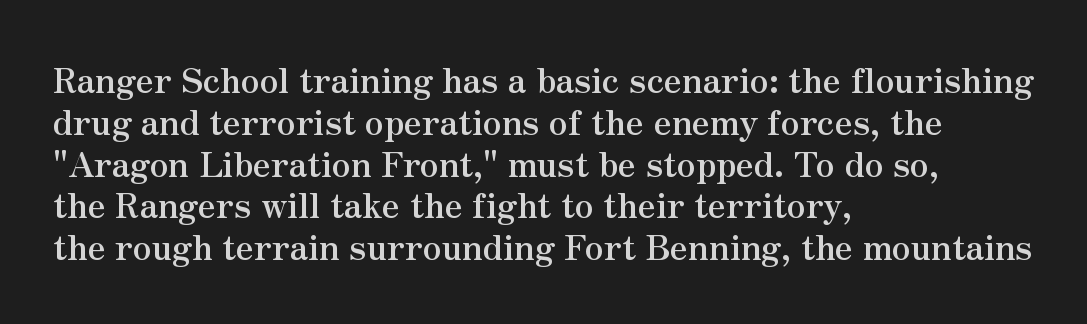
The image shows 34 px semibold serif type, upright; set left-aligned, line spacing 1.23x, normal letter spacing, not underlined; medium stroke contrast and a small x-height.
